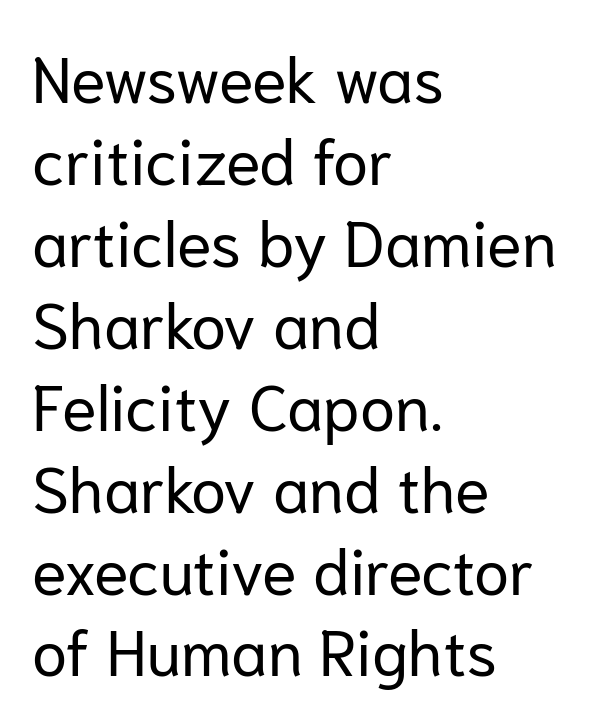
{"serif": "no", "italic": "no", "bold": "no", "weight": "regular", "width": "normal", "stroke_contrast": "low", "x_height": "medium", "monospaced": "no", "underline": "no", "align": "left", "line_spacing": "normal", "line_spacing_ratio": 1.28, "letter_spacing": "normal", "letter_spacing_em": 0.0, "glyph_px": 64}
